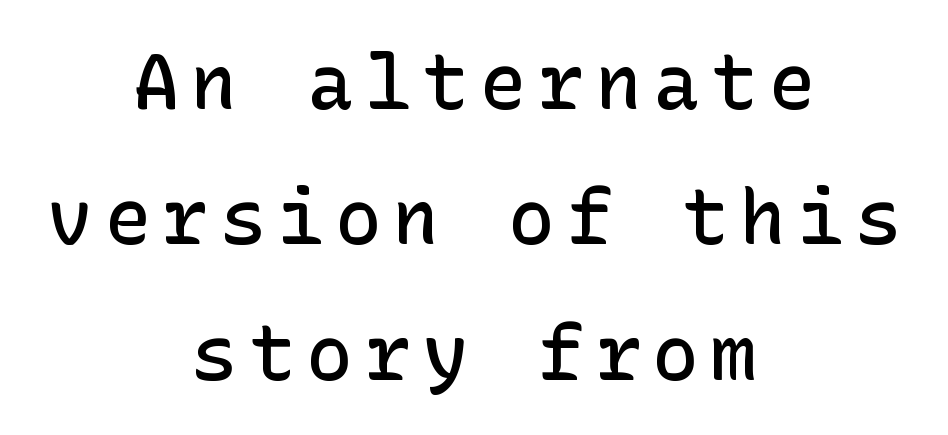
The image shows 76 px semibold sans-serif type, upright; set centered, line spacing 1.78x, not underlined; low stroke contrast and a medium x-height.
